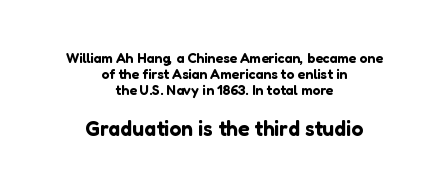
Rule under the text: the space is simply empty. Here the second block reads like a headline and the first like body copy. Is the letter spacing exaggerated? No — it looks like the ordinary default. Posture: upright roman. Which margin do the lines hug? Neither — every line sits in the middle.
